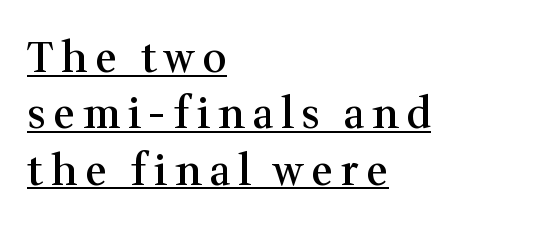
{"serif": "yes", "italic": "no", "bold": "semi", "weight": "semibold", "width": "normal", "stroke_contrast": "medium", "x_height": "medium", "monospaced": "no", "underline": "yes", "align": "left", "line_spacing": "normal", "line_spacing_ratio": 1.34, "glyph_px": 42}
